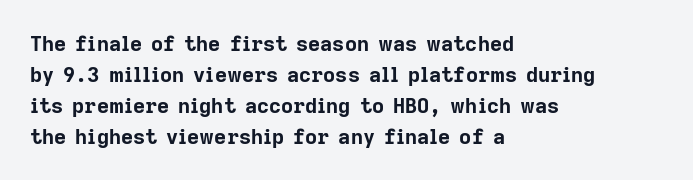
Q: Is the text bold? A: Yes.
Q: Is the text italic (slanted)? A: No, it is upright.
Q: Is the text underlined? A: No.
Q: How is the paragraph aligned? A: Left-aligned.
Q: Is the spacing between letters normal or unusually wide? A: Normal.
Q: Is the spacing between lines tight, normal or loose? A: Normal.
